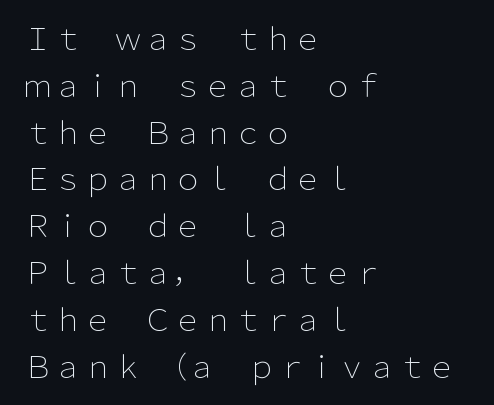
Q: Is the text bold? A: No.
Q: Is the text italic (slanted)? A: No, it is upright.
Q: Is the typeface a serif or a sans-serif typeface? A: Sans-serif.
Q: Is the text underlined? A: No.
Q: How is the paragraph aligned? A: Left-aligned.
Q: Is the spacing between letters normal or unusually wide? A: Normal.
Q: Is the spacing between lines tight, normal or loose? A: Normal.
Q: Width (condensed, normal, or wide)? A: Normal.
Q: Stroke contrast? A: Low.
Q: x-height? A: Medium.
Q: Monospaced? A: No.
